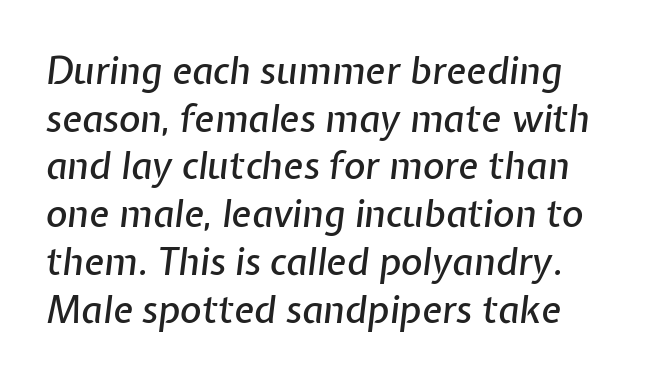
Is this a fixed-width face? No — the glyphs have proportional, varying widths. Leading: standard. The baseline area is clear. Caption: multi-line text, flush left, ragged right.
